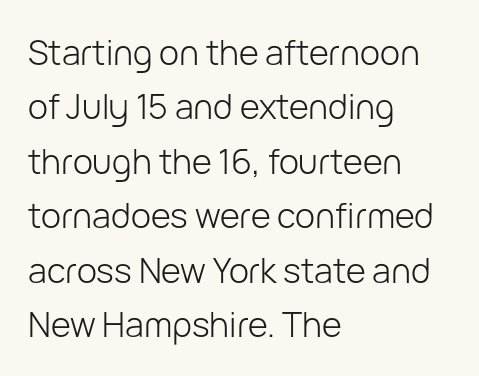
Quick note: underline off. You could not count columns in this text — the font is proportionally spaced. In terms of leading, this rendering sits right in the middle. Observe the ordinary spacing: letters are neighbours, not strangers. The type sits square on the baseline with zero lean.
